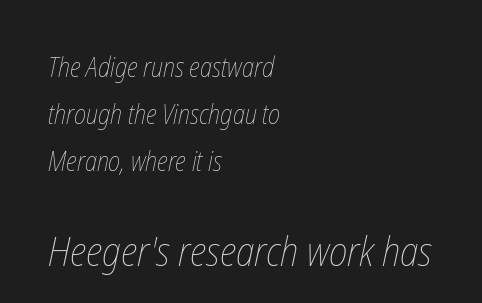
{"bold": "no", "weight": "thin", "width": "condensed", "stroke_contrast": "low", "x_height": "medium", "monospaced": "no", "underline": "no", "align": "left", "line_spacing_ratio": 1.74, "letter_spacing": "normal", "letter_spacing_em": 0.0, "larger_block": "second", "size_ratio": 1.52, "glyph_px": 41}
